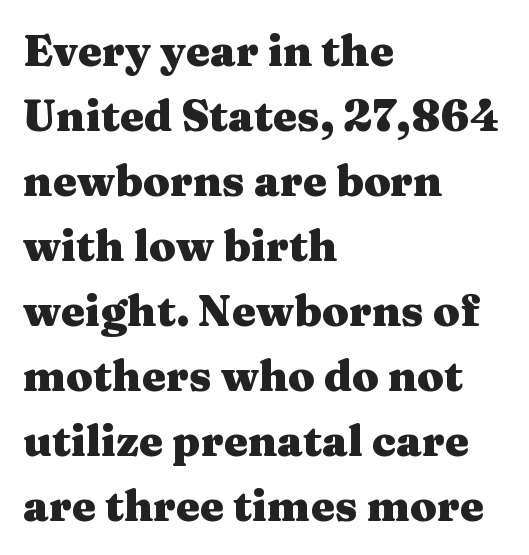
{"serif": "yes", "italic": "no", "bold": "yes", "weight": "heavy", "width": "wide", "stroke_contrast": "medium", "x_height": "medium", "monospaced": "no", "underline": "no", "align": "left", "line_spacing": "normal", "line_spacing_ratio": 1.51, "letter_spacing": "normal", "letter_spacing_em": 0.0, "glyph_px": 43}
